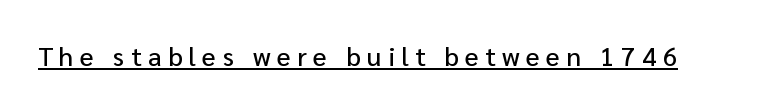
Honestly, the underline is the first thing you notice here. There is plenty of visible air inserted between adjacent glyphs. The font's upright variant was chosen for this text.
